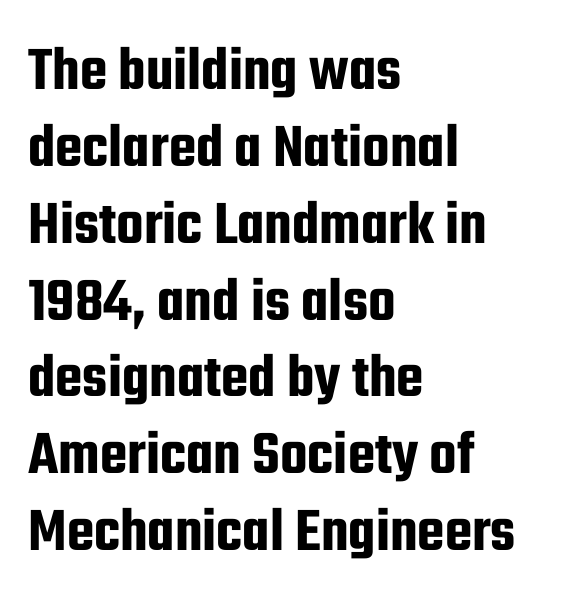
Q: Is the text italic (slanted)? A: No, it is upright.
Q: Is the typeface a serif or a sans-serif typeface? A: Sans-serif.
Q: Is the text underlined? A: No.
Q: How is the paragraph aligned? A: Left-aligned.
Q: Is the spacing between letters normal or unusually wide? A: Normal.
Q: Width (condensed, normal, or wide)? A: Condensed.
Q: Stroke contrast? A: Low.
Q: x-height? A: Medium.
Q: Monospaced? A: No.
